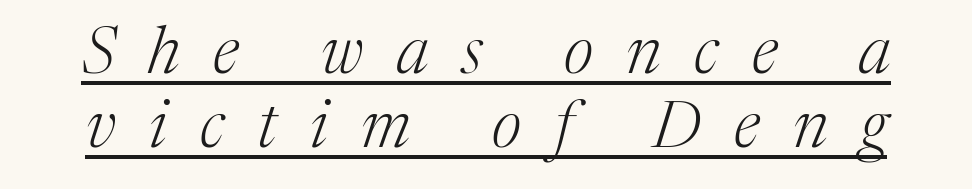
{"serif": "yes", "italic": "yes", "lean": "right", "slant_degrees": 17, "bold": "no", "weight": "light", "width": "normal", "stroke_contrast": "medium", "x_height": "medium", "monospaced": "no", "underline": "yes", "line_spacing": "tight", "line_spacing_ratio": 1.12, "letter_spacing": "wide", "letter_spacing_em": 0.5, "glyph_px": 66}
